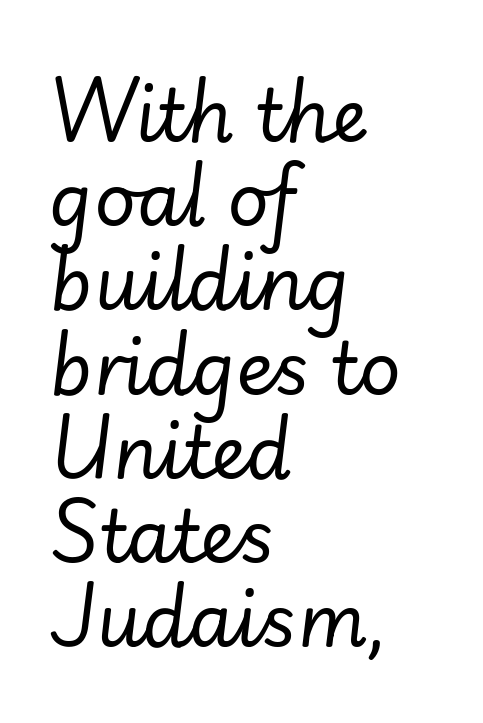
The letters sit at their default tracking, neither squeezed nor spread. The compositor pushed each line to the left boundary. No extra ink here — the face is not bold. The letters advance in unequal steps, a hallmark of proportional type. The glyphs are unaccompanied by any horizontal stroke below them.
